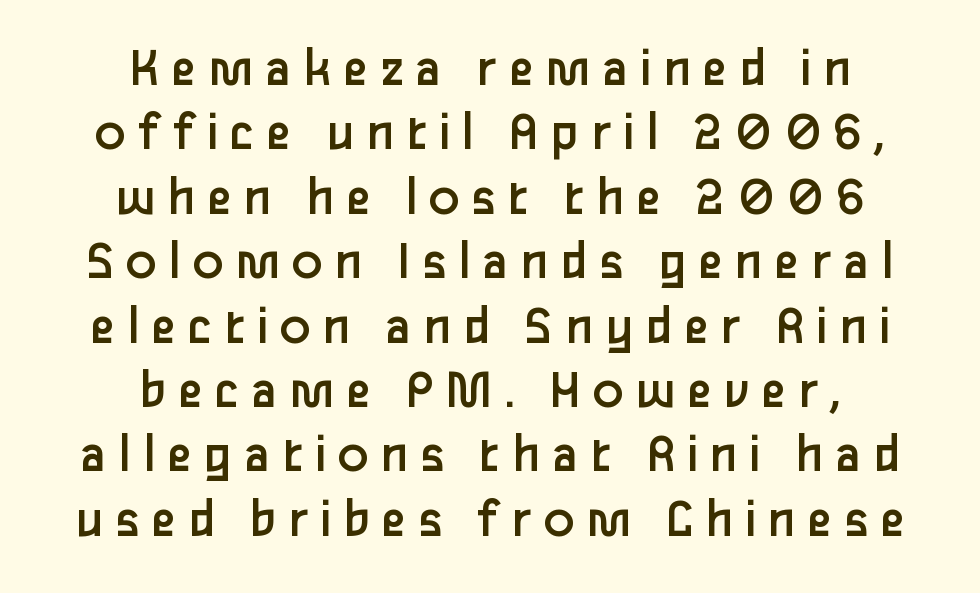
Bare-footed words on every line. No extra ink here — the face is not bold. Is this a fixed-width face? No — the glyphs have proportional, varying widths. How are the letters spaced? Widely, with obvious added tracking.
